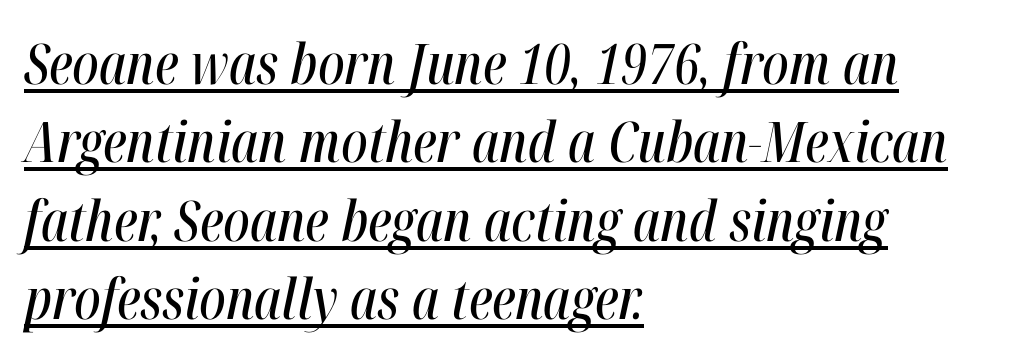
Q: Is the text italic (slanted)? A: Yes, it leans right by about 12 degrees.
Q: Is the text underlined? A: Yes.
Q: How is the paragraph aligned? A: Left-aligned.
Q: Is the spacing between letters normal or unusually wide? A: Normal.
Q: Is the spacing between lines tight, normal or loose? A: Normal.
Q: Width (condensed, normal, or wide)? A: Condensed.
Q: Stroke contrast? A: High.
Q: x-height? A: Medium.
Q: Monospaced? A: No.
